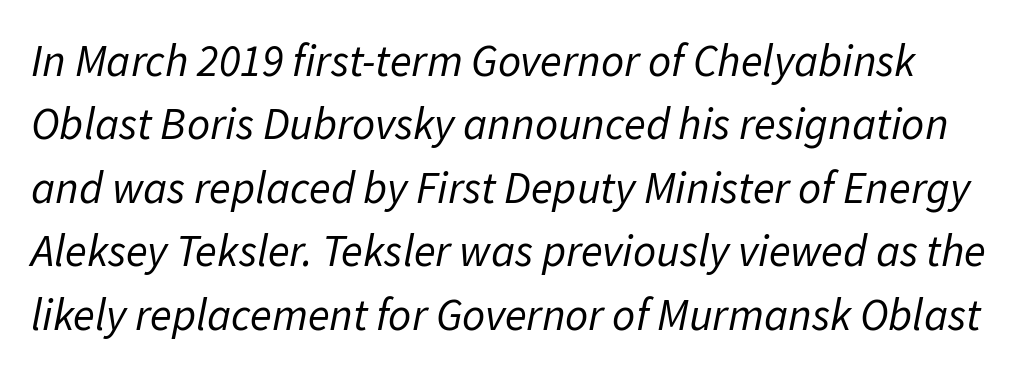
The image shows 45 px regular-weight type, italic (leaning right); set normal line spacing (1.41x), normal letter spacing, not underlined; low stroke contrast and a medium x-height.
